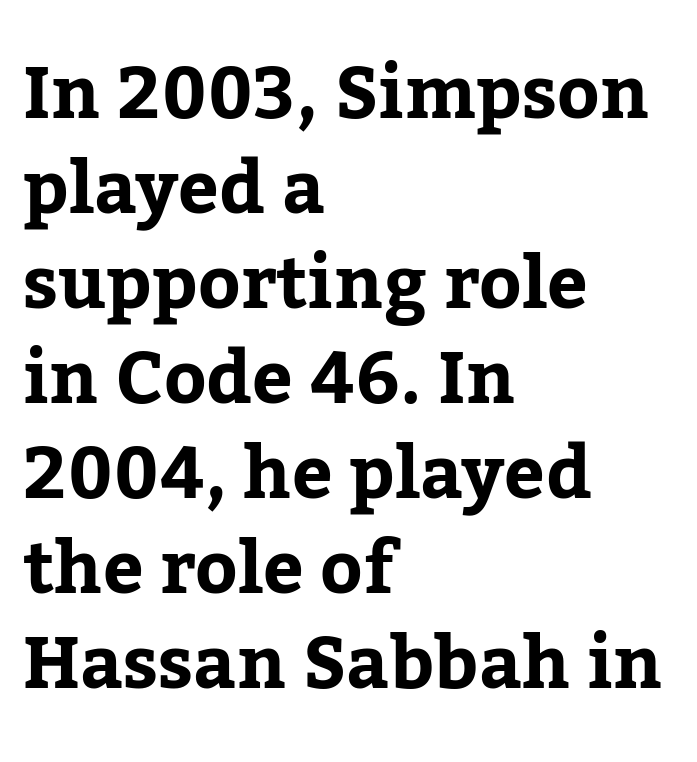
{"serif": "yes", "italic": "no", "bold": "yes", "weight": "bold", "width": "normal", "stroke_contrast": "low", "x_height": "medium", "monospaced": "no", "underline": "no", "align": "left", "line_spacing": "normal", "line_spacing_ratio": 1.32, "letter_spacing": "normal", "letter_spacing_em": 0.0, "glyph_px": 72}
